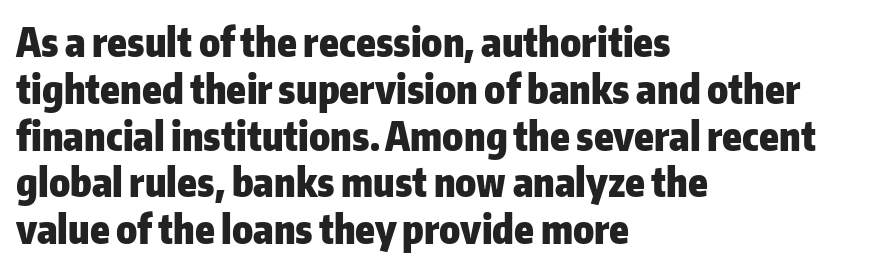
The image shows 39 px heavy sans-serif type, upright; set left-aligned, line spacing 1.2x, normal letter spacing, not underlined; low stroke contrast and a medium x-height.
